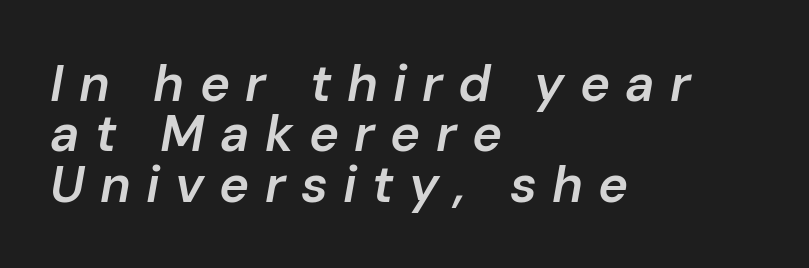
{"italic": "yes", "lean": "right", "slant_degrees": 10, "bold": "semi", "weight": "semibold", "width": "normal", "stroke_contrast": "low", "x_height": "medium", "monospaced": "no", "underline": "no", "align": "left", "line_spacing": "tight", "line_spacing_ratio": 0.99, "letter_spacing": "wide", "letter_spacing_em": 0.3, "glyph_px": 51}
